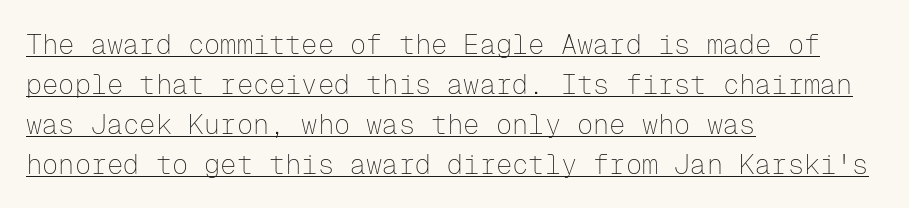
Q: Is the text bold? A: No.
Q: Is the text italic (slanted)? A: No, it is upright.
Q: Is the text underlined? A: Yes.
Q: How is the paragraph aligned? A: Left-aligned.
Q: Is the spacing between letters normal or unusually wide? A: Normal.
Q: Is the spacing between lines tight, normal or loose? A: Normal.
